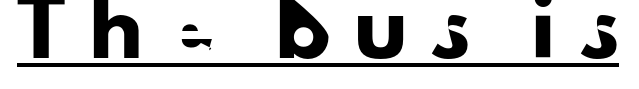
Q: Is the text italic (slanted)? A: No, it is upright.
Q: Is the typeface a serif or a sans-serif typeface? A: Sans-serif.
Q: Is the text underlined? A: Yes.
Q: Is the spacing between letters normal or unusually wide? A: Unusually wide.
Q: Width (condensed, normal, or wide)? A: Normal.
Q: Stroke contrast? A: Low.
Q: x-height? A: Small.
Q: Monospaced? A: No.
